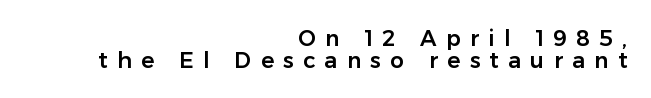
{"italic": "no", "underline": "no", "align": "right", "line_spacing": "tight", "line_spacing_ratio": 1.0, "letter_spacing": "wide", "letter_spacing_em": 0.42, "glyph_px": 22}
